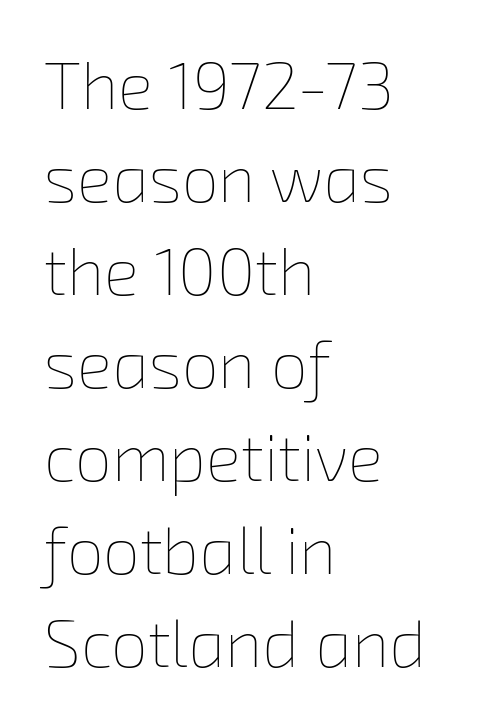
{"bold": "no", "weight": "thin", "width": "normal", "stroke_contrast": "low", "x_height": "medium", "monospaced": "no", "underline": "no", "align": "left", "line_spacing": "normal", "line_spacing_ratio": 1.41, "letter_spacing": "normal", "letter_spacing_em": 0.0, "glyph_px": 66}
